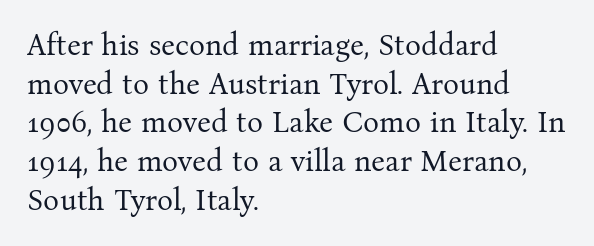
The image shows 30 px regular-weight serif type, upright; set left-aligned, normal line spacing (1.29x), normal letter spacing, not underlined; medium stroke contrast and a medium x-height.
